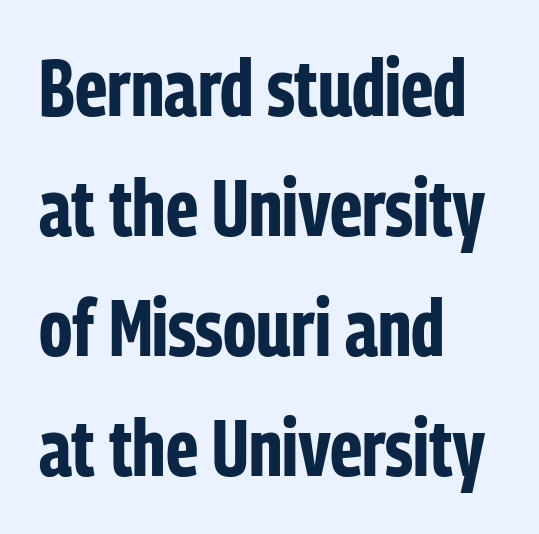
Line spacing here is normal. Serifs: no, the terminals of the letterforms are clean. Descenders hang freely into open space. In terms of weight, the rendering is a true, heavy bold.
